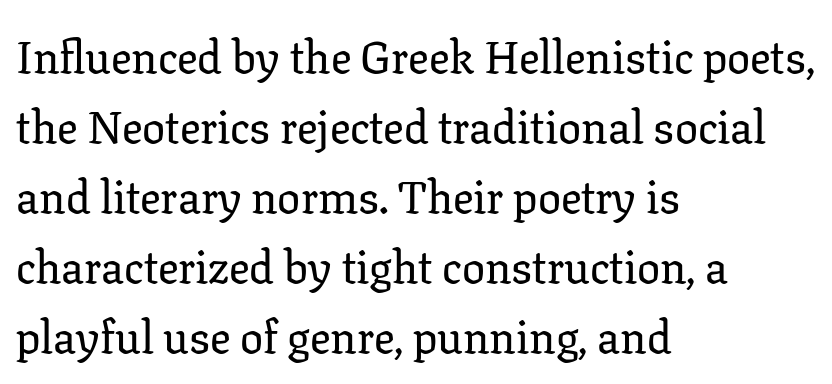
Q: Is the text italic (slanted)? A: No, it is upright.
Q: Is the typeface a serif or a sans-serif typeface? A: Serif.
Q: Is the text underlined? A: No.
Q: How is the paragraph aligned? A: Left-aligned.
Q: Is the spacing between letters normal or unusually wide? A: Normal.
Q: Is the spacing between lines tight, normal or loose? A: Normal.
Q: Width (condensed, normal, or wide)? A: Normal.
Q: Stroke contrast? A: Low.
Q: x-height? A: Medium.
Q: Monospaced? A: No.
